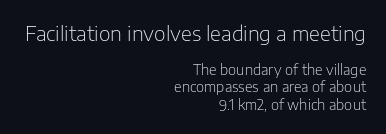
Here the glyphs are tracked normally, forming tight word shapes. Nobody drew a line under any word here. Posture: vertical. Which margin do the lines hug? The right one — the left edge is uneven. Stems and bowls with no extra thickness — not bold. The earlier block is typeset at a bigger size than the later block.
